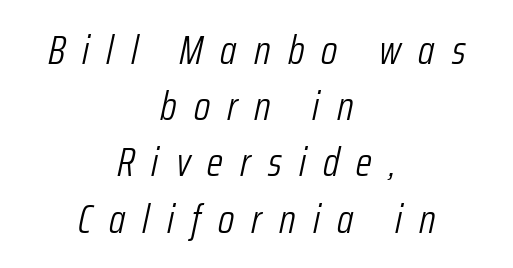
The image shows 41 px light, condensed type, italic (leaning right); set centered, normal line spacing (1.37x), unusually wide letter spacing (+0.42 em), not underlined; low stroke contrast and a medium x-height.
